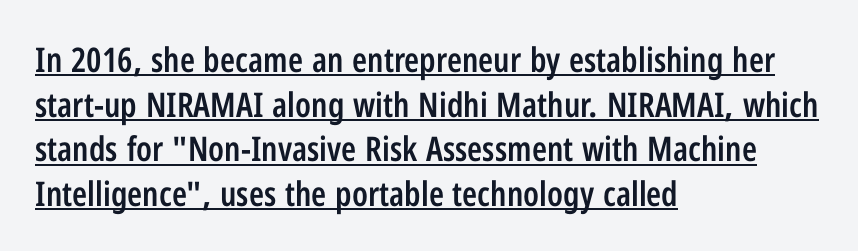
{"serif": "no", "italic": "no", "bold": "semi", "weight": "semibold", "width": "condensed", "stroke_contrast": "low", "x_height": "medium", "monospaced": "no", "underline": "yes", "align": "left", "line_spacing": "normal", "line_spacing_ratio": 1.31, "letter_spacing": "normal", "letter_spacing_em": 0.0, "glyph_px": 34}
